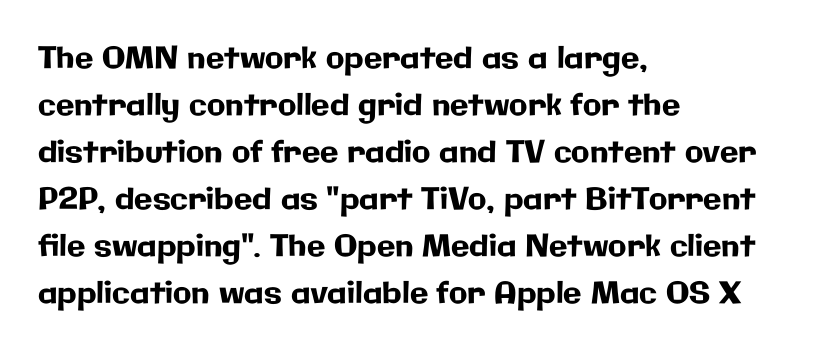
Q: Is the text italic (slanted)? A: No, it is upright.
Q: Is the typeface a serif or a sans-serif typeface? A: Sans-serif.
Q: Is the text underlined? A: No.
Q: How is the paragraph aligned? A: Left-aligned.
Q: Is the spacing between letters normal or unusually wide? A: Normal.
Q: Is the spacing between lines tight, normal or loose? A: Normal.
Q: Width (condensed, normal, or wide)? A: Normal.
Q: Stroke contrast? A: Low.
Q: x-height? A: Medium.
Q: Monospaced? A: No.
